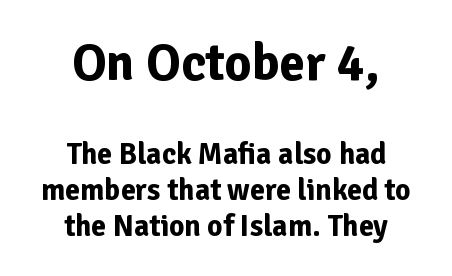
The image shows 52 px bold sans-serif type, upright; set centered, line spacing 1.2x, normal letter spacing, not underlined; the first (top) block is 1.73x larger; low stroke contrast and a medium x-height.
